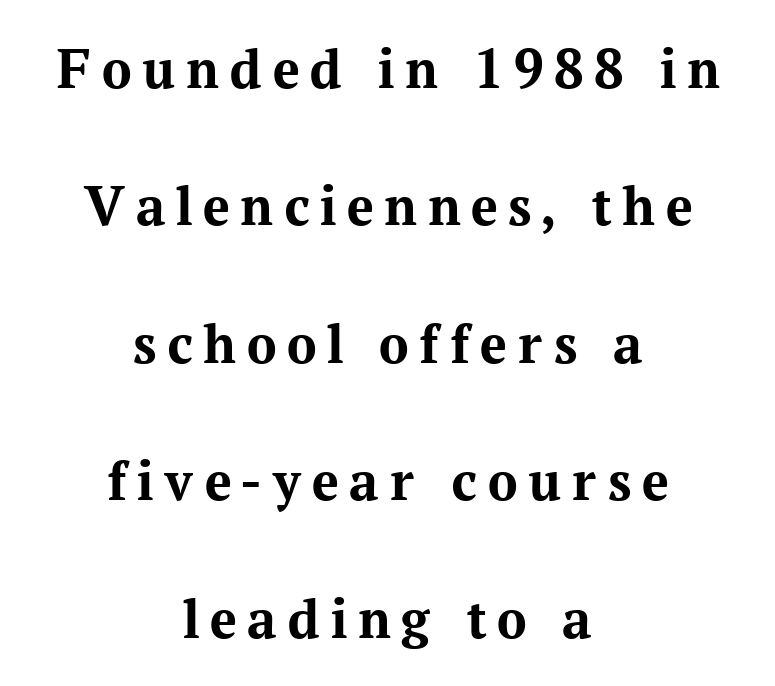
The image shows 59 px bold serif type, upright; set centered, loose line spacing (2.33x), not underlined; medium stroke contrast and a medium x-height.
